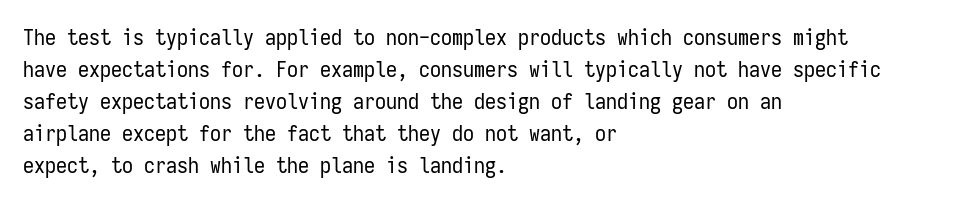
Weight: in the light-to-regular range. These lines keep a tight, regular rhythm from letter to letter. Any mark beneath the type? The region is blank. Left-aligned paragraph, ragged on the right. If you drew a line through each stem, it would be perfectly vertical. Honestly, the row spacing looks completely unremarkable.
